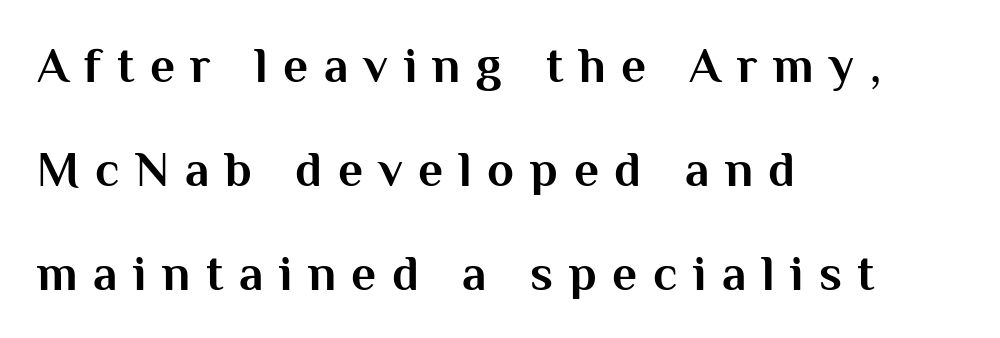
The image shows 49 px bold sans-serif type, upright; set left-aligned, loose line spacing (2.12x), unusually wide letter spacing (+0.32 em), not underlined; medium stroke contrast and a medium x-height.
